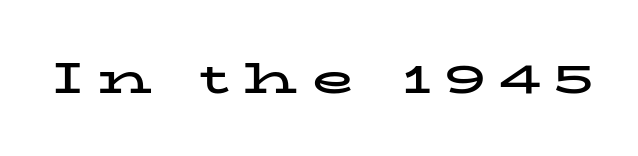
Q: Is the text bold? A: Yes.
Q: Is the text italic (slanted)? A: No, it is upright.
Q: Is the typeface a serif or a sans-serif typeface? A: Serif.
Q: Is the text underlined? A: No.
Q: Is the spacing between letters normal or unusually wide? A: Unusually wide.
Q: Width (condensed, normal, or wide)? A: Wide.
Q: Stroke contrast? A: Low.
Q: x-height? A: Medium.
Q: Monospaced? A: No.
